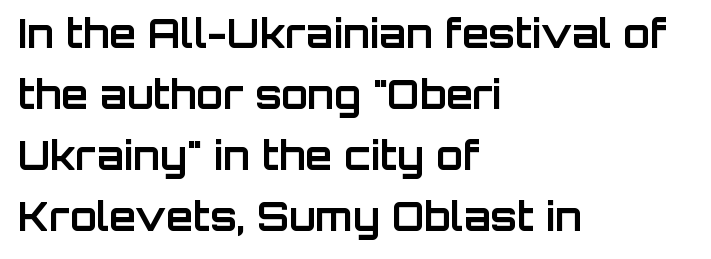
The letters stand upright; this is a roman face. A student would call this left alignment; a typographer would say flush left, rag right. The face used here is proportionally spaced, like ordinary book or web type. Grotesque or geometric, the face here clearly has no serifs. The strip under each line holds only bare page. The font is running at its bold setting.
